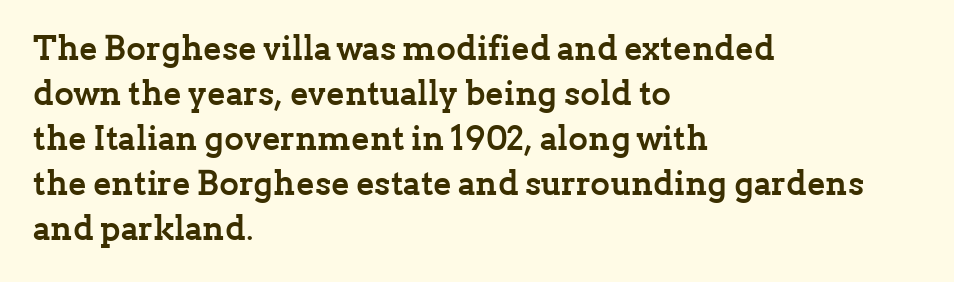
Q: Is the text bold? A: Yes.
Q: Is the text italic (slanted)? A: No, it is upright.
Q: Is the typeface a serif or a sans-serif typeface? A: Serif.
Q: Is the text underlined? A: No.
Q: How is the paragraph aligned? A: Left-aligned.
Q: Is the spacing between letters normal or unusually wide? A: Normal.
Q: Is the spacing between lines tight, normal or loose? A: Normal.
Q: Width (condensed, normal, or wide)? A: Normal.
Q: Stroke contrast? A: Low.
Q: x-height? A: Medium.
Q: Monospaced? A: No.
